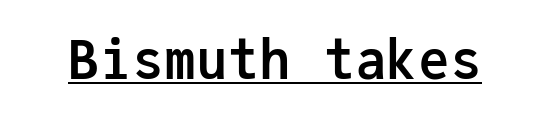
Regarding serifs, this sample does without them. The letters are bold, with thick, heavy strokes. Caption: lettering with a line underneath. Fixed-width glyphs throughout — classic coding-font behaviour.
